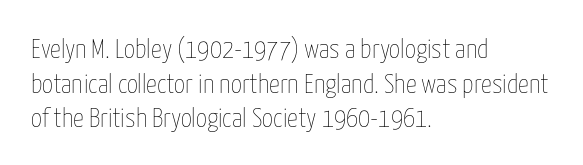
The block of text has a typical density, with ordinary space between rows. Which margin do the lines hug? The left one — the right edge is uneven. The space directly below the letters is spotless. This is the regular roman posture of the typeface. Does extra space separate the letters? No, they use regular spacing.
